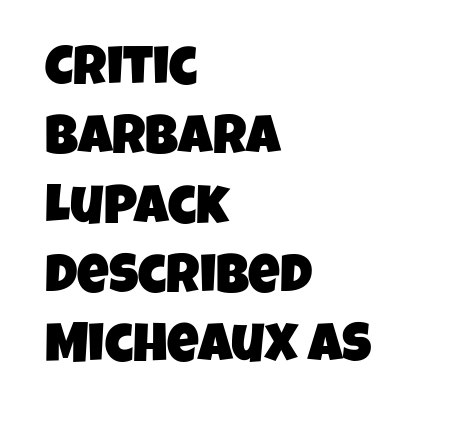
{"serif": "no", "width": "condensed", "stroke_contrast": "low", "x_height": "large", "monospaced": "no", "underline": "no", "align": "left", "line_spacing": "normal", "line_spacing_ratio": 1.26, "letter_spacing": "normal", "letter_spacing_em": 0.0, "glyph_px": 55}
